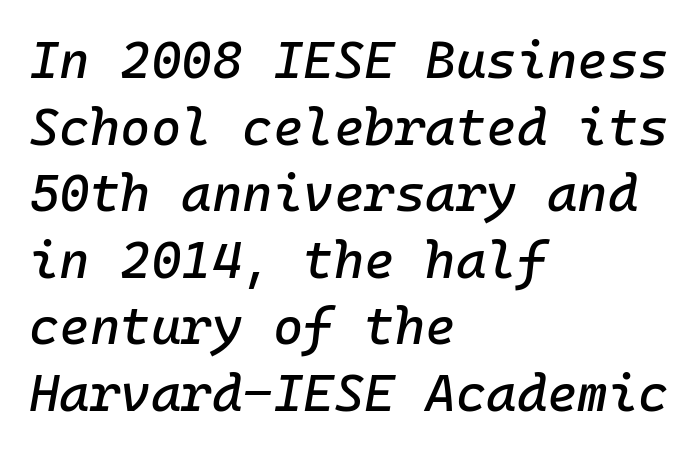
Leftover space on each line is placed entirely after the last word. The foot of each line stays bare and open. The space between consecutive lines is moderate. Does extra space separate the letters? No, they use regular spacing. There's an unmistakable incline to the writing here.
